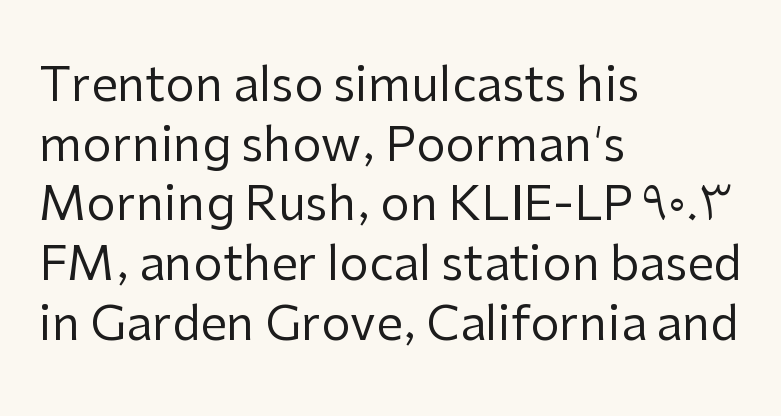
The image shows 47 px regular-weight sans-serif type, upright; set left-aligned, normal line spacing (1.27x), normal letter spacing, not underlined; low stroke contrast and a medium x-height.
